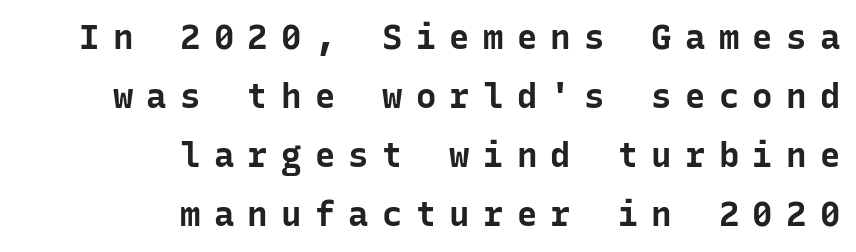
The image shows 34 px bold sans-serif type, upright, monospaced; set right-aligned, line spacing 1.74x, unusually wide letter spacing (+0.39 em), not underlined; low stroke contrast and a medium x-height.
